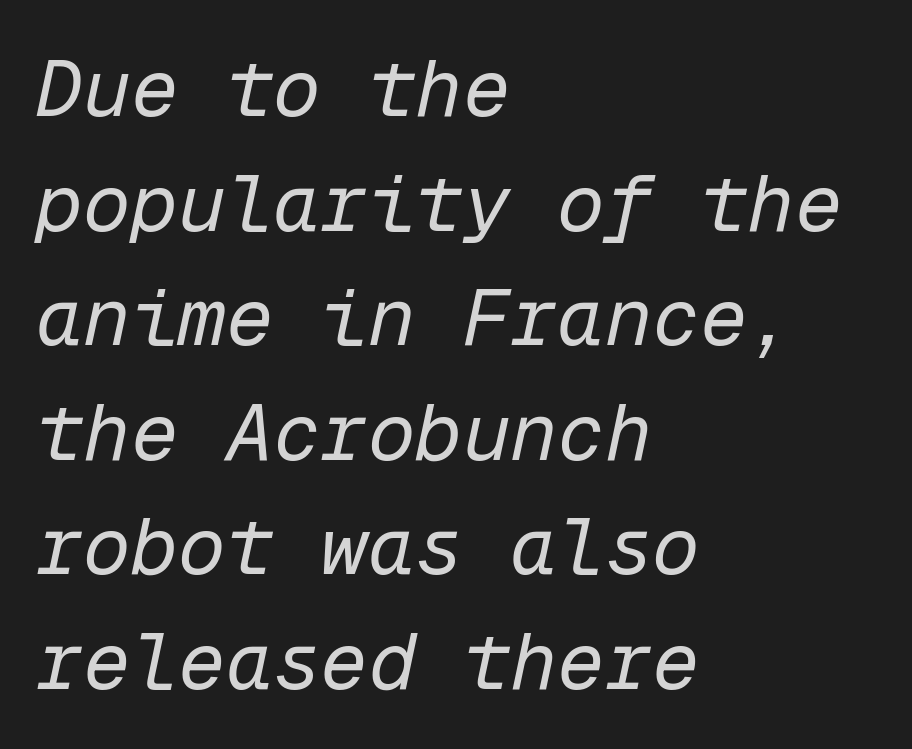
Q: Is the text bold? A: No.
Q: Is the text italic (slanted)? A: Yes, it leans right by about 12 degrees.
Q: Is the text underlined? A: No.
Q: How is the paragraph aligned? A: Left-aligned.
Q: Is the spacing between letters normal or unusually wide? A: Normal.
Q: Is the spacing between lines tight, normal or loose? A: Normal.
Q: Width (condensed, normal, or wide)? A: Normal.
Q: Stroke contrast? A: Low.
Q: x-height? A: Medium.
Q: Monospaced? A: Yes.
